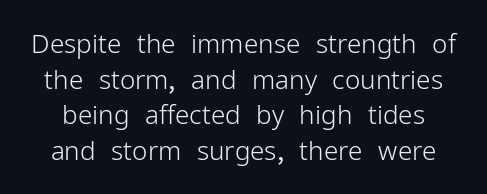
Q: Is the text bold? A: No.
Q: Is the text italic (slanted)? A: No, it is upright.
Q: Is the text underlined? A: No.
Q: Is the spacing between letters normal or unusually wide? A: Normal.
Q: Is the spacing between lines tight, normal or loose? A: Normal.
